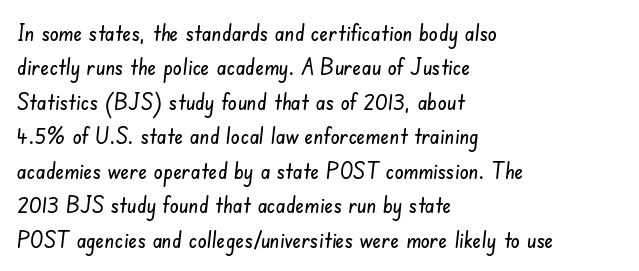
Q: Is the text underlined? A: No.
Q: How is the paragraph aligned? A: Left-aligned.
Q: Is the spacing between letters normal or unusually wide? A: Normal.
Q: Is the spacing between lines tight, normal or loose? A: Normal.
